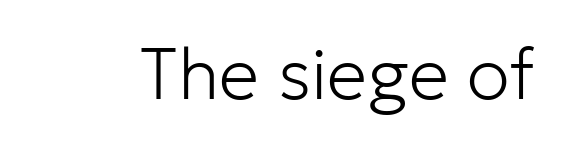
Bare-footed words on every line. Proportional: the letters do not fall into vertical columns. These lines keep a tight, regular rhythm from letter to letter. Compared with a typical body face, this is equally light or lighter still. The letters stand straight up with perfectly vertical stems.
